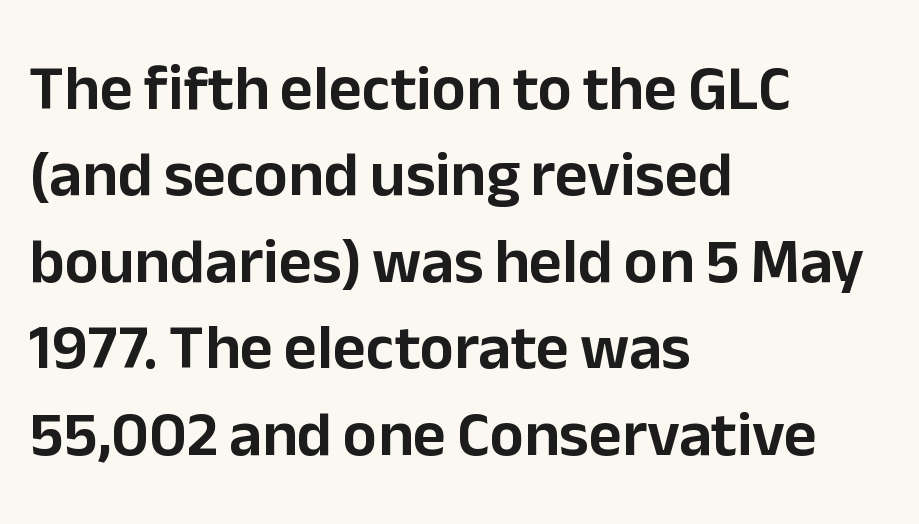
The image shows 64 px sans-serif type, upright; set left-aligned, normal line spacing (1.35x), normal letter spacing, not underlined; low stroke contrast and a medium x-height.
